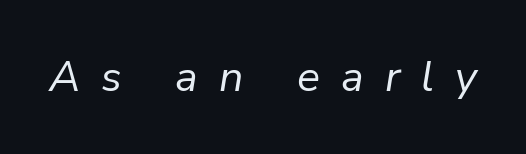
{"italic": "yes", "lean": "right", "slant_degrees": 9, "bold": "no", "weight": "regular", "width": "normal", "stroke_contrast": "low", "x_height": "medium", "monospaced": "no", "underline": "no", "letter_spacing": "wide", "letter_spacing_em": 0.49, "glyph_px": 43}
